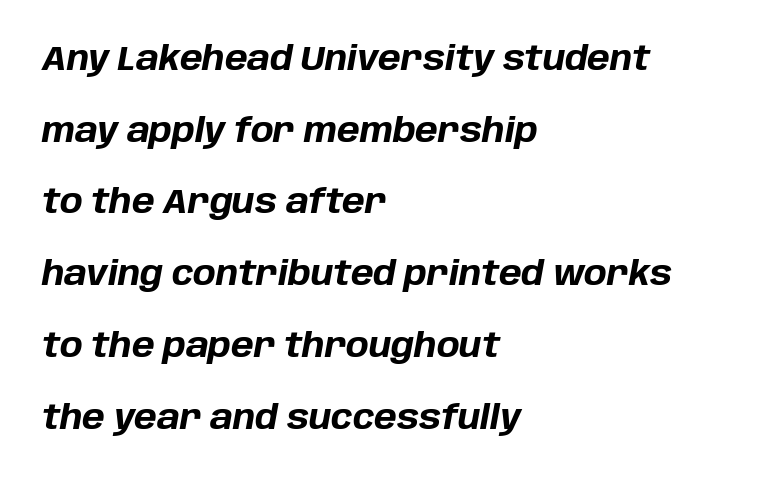
Q: Is the text bold? A: Yes.
Q: Is the text italic (slanted)? A: Yes, it leans right by about 10 degrees.
Q: Is the text underlined? A: No.
Q: How is the paragraph aligned? A: Left-aligned.
Q: Is the spacing between letters normal or unusually wide? A: Normal.
Q: Is the spacing between lines tight, normal or loose? A: Loose.
Q: Width (condensed, normal, or wide)? A: Normal.
Q: Stroke contrast? A: Low.
Q: x-height? A: Large.
Q: Monospaced? A: No.
